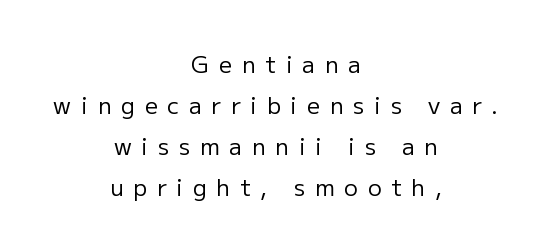
The image shows 23 px text type, upright; set centered, line spacing 1.78x, unusually wide letter spacing (+0.42 em), not underlined.
